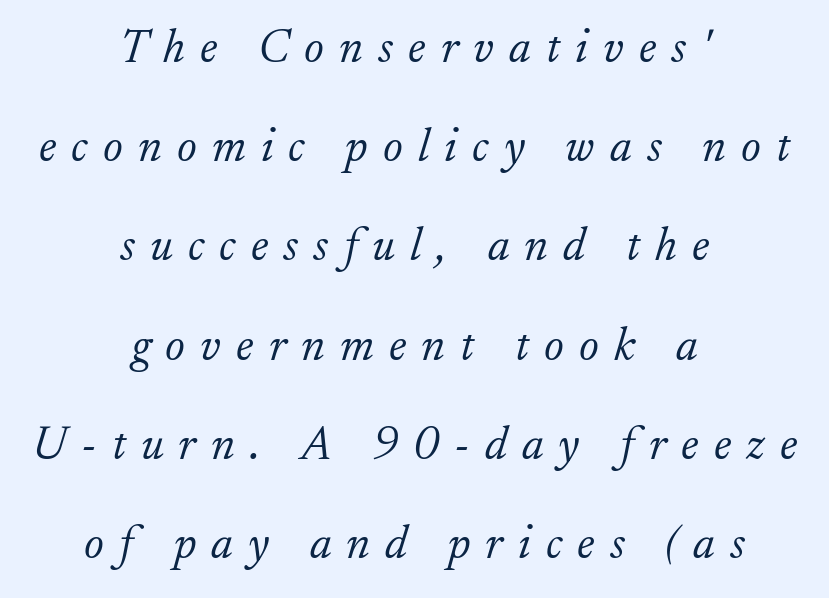
Q: Is the text bold? A: No.
Q: Is the text italic (slanted)? A: Yes, it leans right by about 17 degrees.
Q: Is the typeface a serif or a sans-serif typeface? A: Serif.
Q: Is the text underlined? A: No.
Q: How is the paragraph aligned? A: Centered.
Q: Is the spacing between letters normal or unusually wide? A: Unusually wide.
Q: Is the spacing between lines tight, normal or loose? A: Loose.
Q: Width (condensed, normal, or wide)? A: Normal.
Q: Stroke contrast? A: Low.
Q: x-height? A: Small.
Q: Monospaced? A: No.
